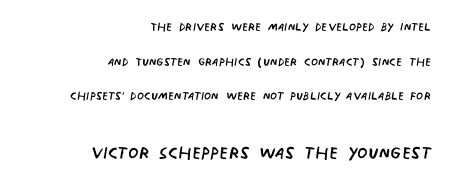
Words float on clear page, feet unadorned. Standard letterfit; no display-style spreading of the glyphs. Reading down the block, your eye finds every line finishing at a fixed right position. One glance says open: line gaps are wider than usual. Whoever set this made the second block the dominant, larger element. The passage shown is not bold in any degree.
